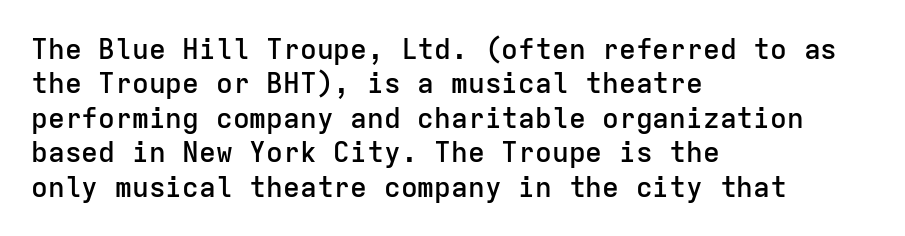
Q: Is the text bold? A: Semi-bold.
Q: Is the text italic (slanted)? A: No, it is upright.
Q: Is the typeface a serif or a sans-serif typeface? A: Sans-serif.
Q: Is the text underlined? A: No.
Q: How is the paragraph aligned? A: Left-aligned.
Q: Is the spacing between letters normal or unusually wide? A: Normal.
Q: Width (condensed, normal, or wide)? A: Normal.
Q: Stroke contrast? A: Low.
Q: x-height? A: Medium.
Q: Monospaced? A: Yes.
